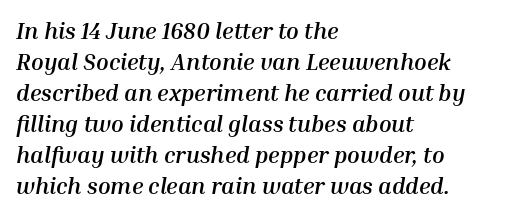
The image shows 23 px bold type, italic (leaning right); set left-aligned, normal line spacing (1.35x), normal letter spacing, not underlined.
